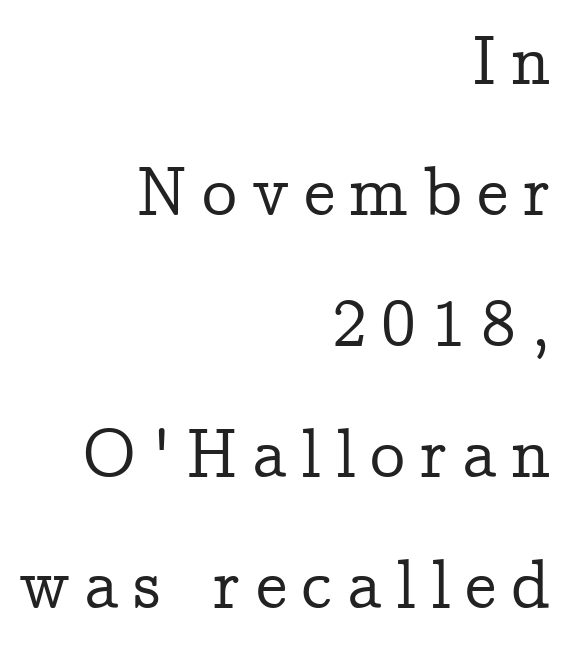
The image shows 70 px serif type, upright; set right-aligned, line spacing 1.87x, unusually wide letter spacing (+0.21 em), not underlined; low stroke contrast and a medium x-height.
